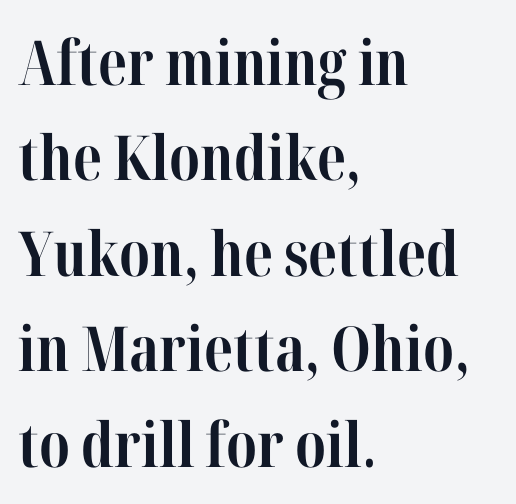
The image shows 62 px bold, condensed serif type, upright; set left-aligned, normal line spacing (1.54x), normal letter spacing, not underlined; high stroke contrast and a medium x-height.
